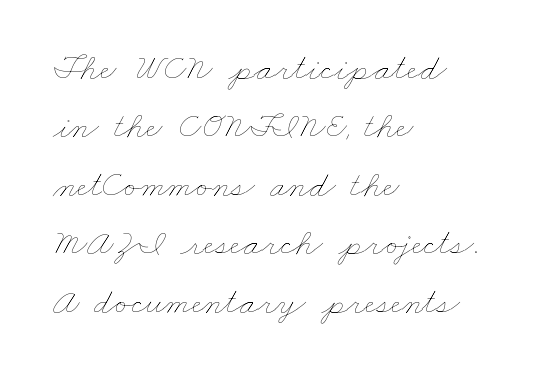
The image shows 37 px thin, wide type; set left-aligned, normal line spacing (1.58x), normal letter spacing, not underlined; low stroke contrast and a small x-height.
